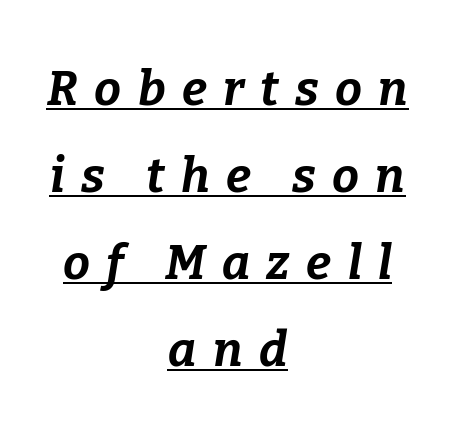
{"italic": "yes", "lean": "right", "slant_degrees": 9, "bold": "yes", "weight": "bold", "width": "normal", "stroke_contrast": "low", "x_height": "medium", "monospaced": "no", "underline": "yes", "align": "center", "line_spacing_ratio": 1.81, "letter_spacing": "wide", "letter_spacing_em": 0.34, "glyph_px": 48}
